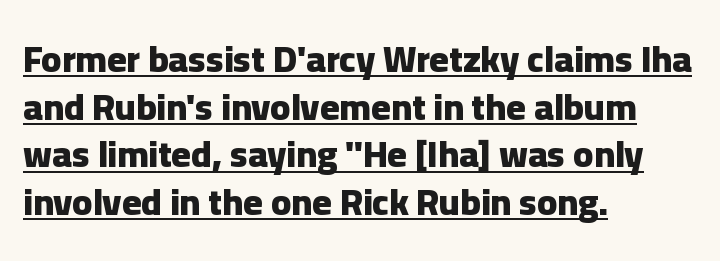
Q: Is the text bold? A: Yes.
Q: Is the text italic (slanted)? A: No, it is upright.
Q: Is the typeface a serif or a sans-serif typeface? A: Sans-serif.
Q: Is the text underlined? A: Yes.
Q: How is the paragraph aligned? A: Left-aligned.
Q: Is the spacing between letters normal or unusually wide? A: Normal.
Q: Is the spacing between lines tight, normal or loose? A: Normal.
Q: Width (condensed, normal, or wide)? A: Normal.
Q: Stroke contrast? A: Low.
Q: x-height? A: Medium.
Q: Monospaced? A: No.
